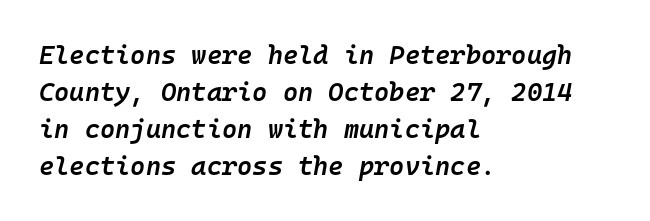
The image shows 26 px text type, italic (leaning right); set left-aligned, normal line spacing (1.42x), normal letter spacing, not underlined.
